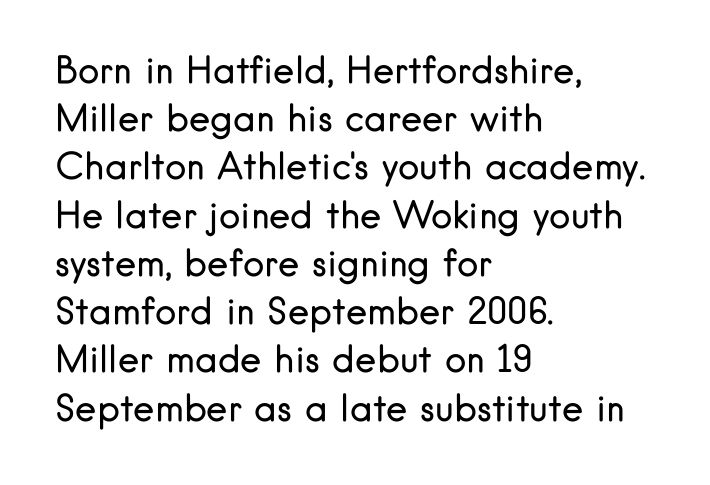
The image shows 36 px regular-weight sans-serif type, upright; set left-aligned, normal line spacing (1.34x), normal letter spacing, not underlined; low stroke contrast and a small x-height.
